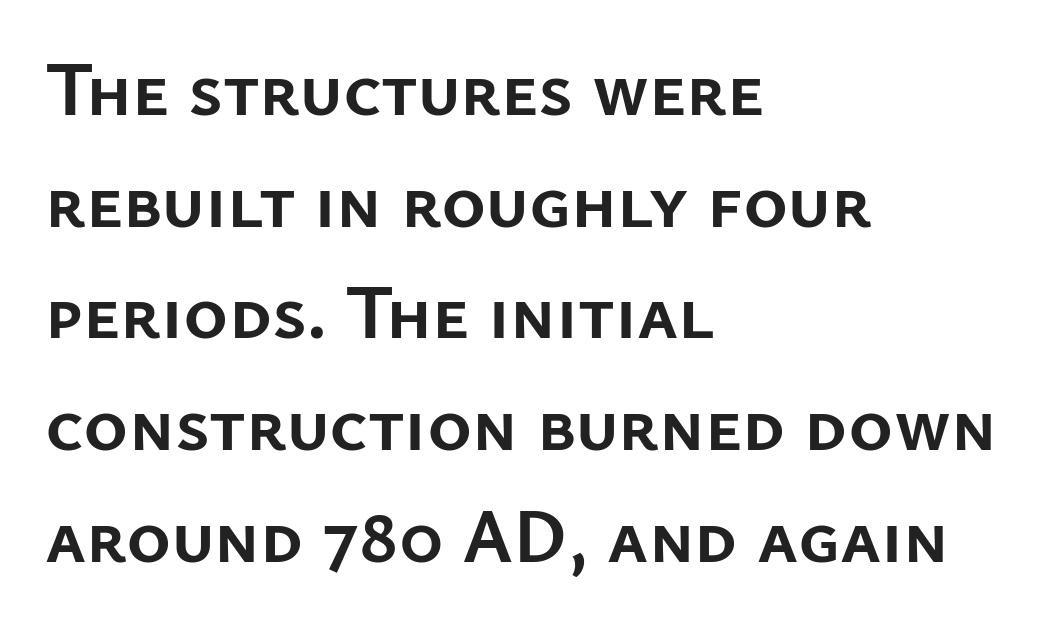
Students, note that the glyphs here touch the page at normal intervals. Italic? Not at all — the glyphs are vertical. The face used here has the dense, thick strokes of a bold. The characters display no serif detailing; their extremities are plain.
